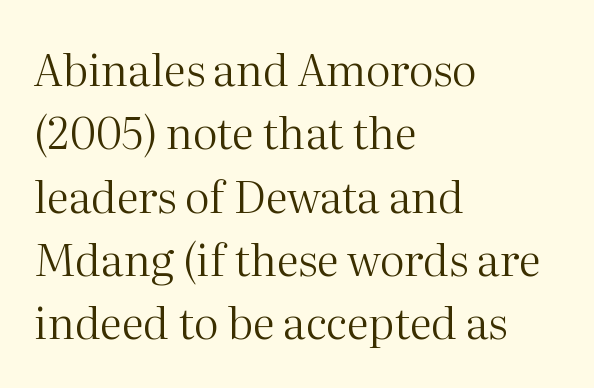
Q: Is the text bold? A: No.
Q: Is the text italic (slanted)? A: No, it is upright.
Q: Is the typeface a serif or a sans-serif typeface? A: Serif.
Q: Is the text underlined? A: No.
Q: How is the paragraph aligned? A: Left-aligned.
Q: Is the spacing between letters normal or unusually wide? A: Normal.
Q: Is the spacing between lines tight, normal or loose? A: Normal.
Q: Width (condensed, normal, or wide)? A: Normal.
Q: Stroke contrast? A: Medium.
Q: x-height? A: Medium.
Q: Monospaced? A: No.
